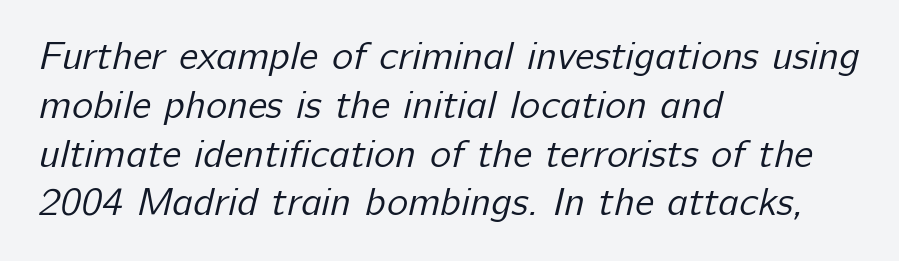
I'd call this a sans setting — the letters go barefoot. Plain, unruled lines of type. Where is the straight margin? On the left. The rendering uses natural spacing where letterforms have individual widths.
